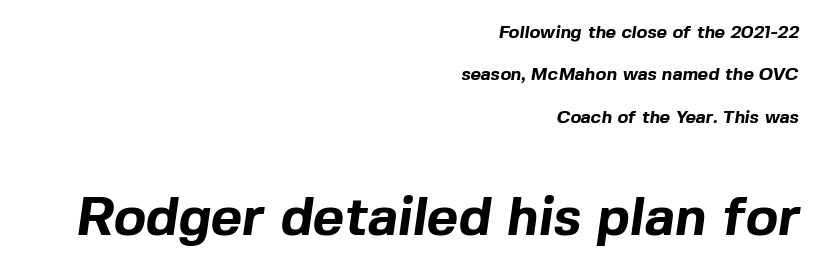
Q: Is the text bold? A: Yes.
Q: Is the typeface a serif or a sans-serif typeface? A: Sans-serif.
Q: Is the text underlined? A: No.
Q: How is the paragraph aligned? A: Right-aligned.
Q: Is the spacing between letters normal or unusually wide? A: Normal.
Q: Is the spacing between lines tight, normal or loose? A: Loose.
Q: Which block of text is set in a larger size, the first (top) or the second (bottom)? A: The second (bottom) one.
Q: Width (condensed, normal, or wide)? A: Normal.
Q: x-height? A: Medium.
Q: Monospaced? A: No.
